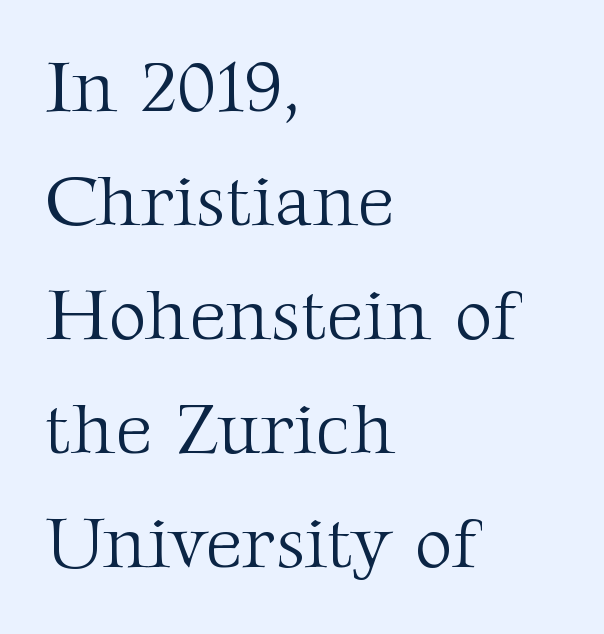
The image shows 73 px light serif type, upright; set left-aligned, normal line spacing (1.56x), normal letter spacing, not underlined; medium stroke contrast and a medium x-height.
